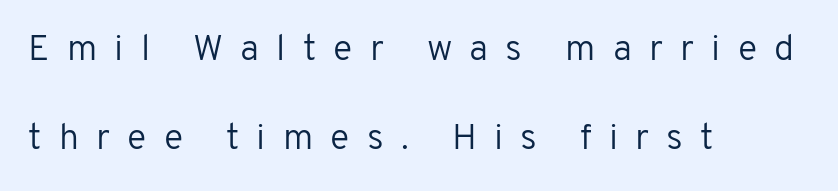
The image shows 36 px regular-weight sans-serif type, upright; set left-aligned, loose line spacing (2.47x), unusually wide letter spacing (+0.48 em), not underlined; low stroke contrast and a medium x-height.
